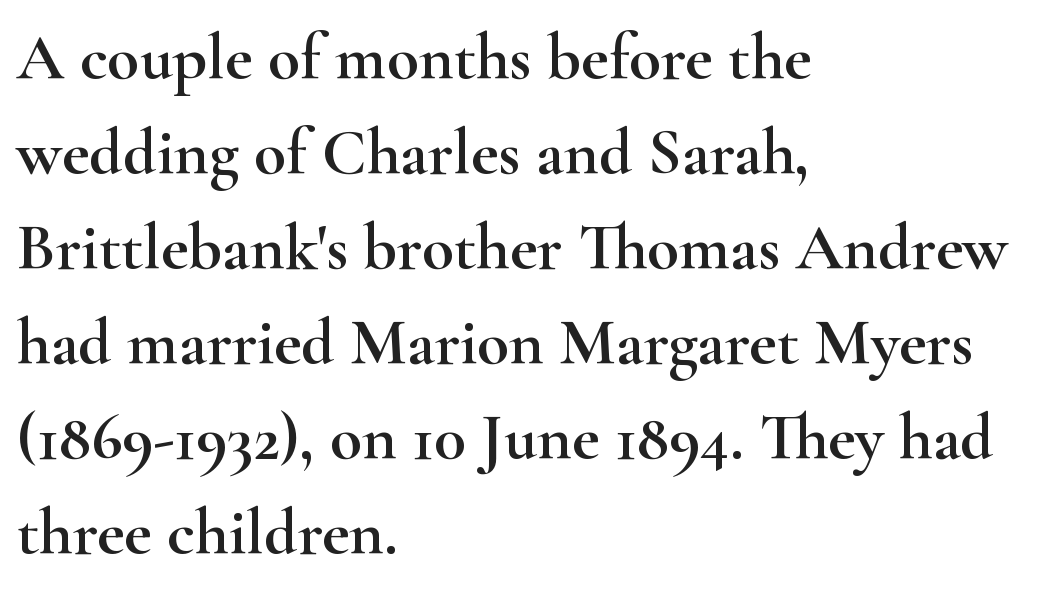
{"serif": "yes", "italic": "no", "width": "wide", "stroke_contrast": "high", "x_height": "small", "monospaced": "no", "underline": "no", "align": "left", "line_spacing": "normal", "line_spacing_ratio": 1.44, "letter_spacing": "normal", "letter_spacing_em": 0.0, "glyph_px": 66}
